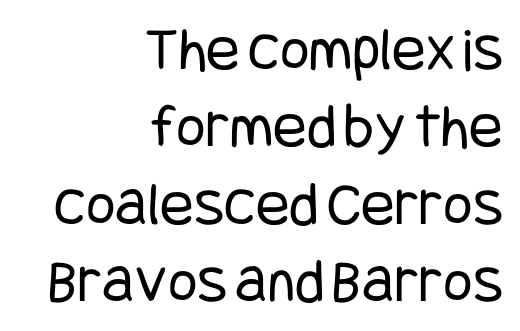
{"serif": "no", "italic": "no", "bold": "no", "weight": "regular", "width": "condensed", "stroke_contrast": "low", "x_height": "large", "underline": "no", "align": "right", "line_spacing_ratio": 1.23, "letter_spacing": "normal", "letter_spacing_em": 0.0, "glyph_px": 63}
